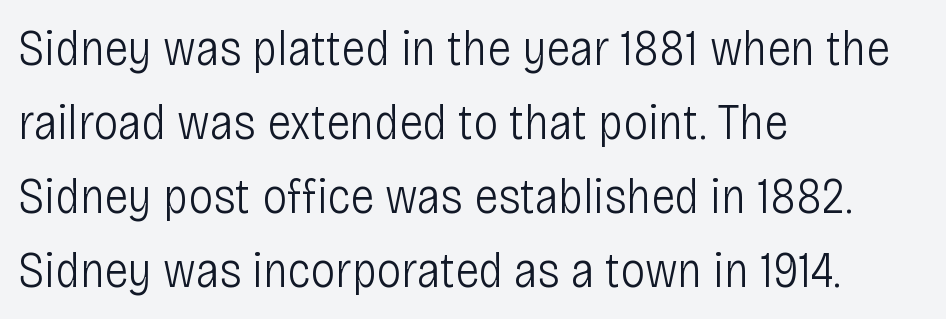
The image shows 50 px light, condensed sans-serif type, upright; set left-aligned, normal line spacing (1.48x), normal letter spacing, not underlined; low stroke contrast and a large x-height.
